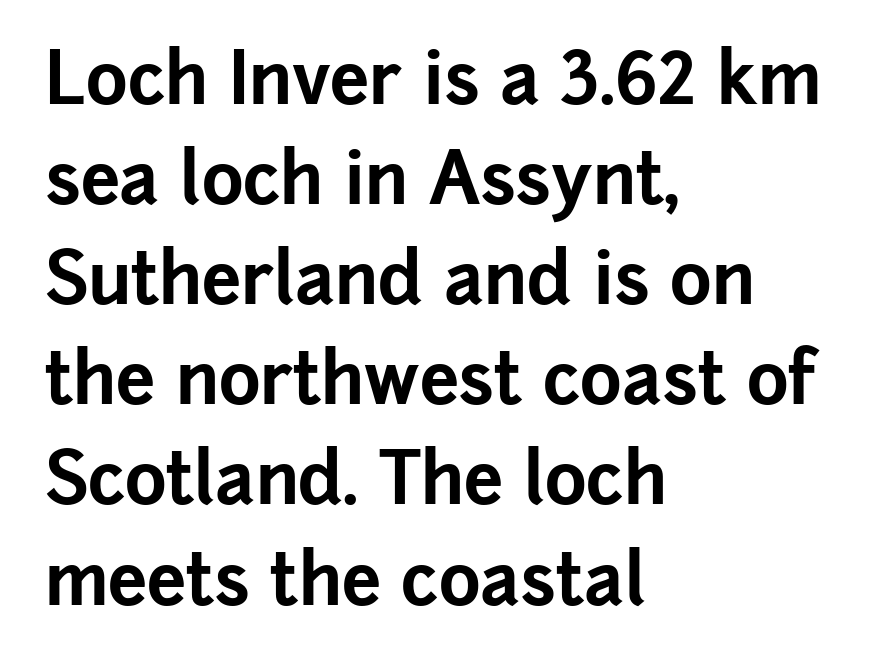
Q: Is the text bold? A: Yes.
Q: Is the text italic (slanted)? A: No, it is upright.
Q: Is the typeface a serif or a sans-serif typeface? A: Sans-serif.
Q: Is the text underlined? A: No.
Q: How is the paragraph aligned? A: Left-aligned.
Q: Is the spacing between letters normal or unusually wide? A: Normal.
Q: Is the spacing between lines tight, normal or loose? A: Normal.
Q: Width (condensed, normal, or wide)? A: Normal.
Q: Stroke contrast? A: Low.
Q: x-height? A: Medium.
Q: Monospaced? A: No.
